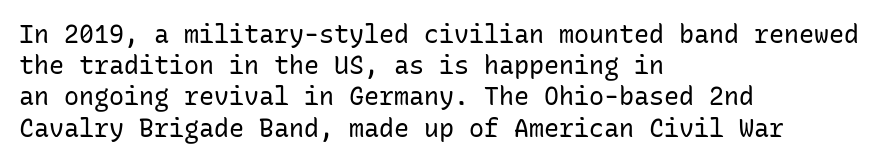
{"italic": "no", "bold": "no", "underline": "no", "align": "left", "line_spacing": "normal", "line_spacing_ratio": 1.25, "letter_spacing": "normal", "letter_spacing_em": 0.0, "glyph_px": 25}
